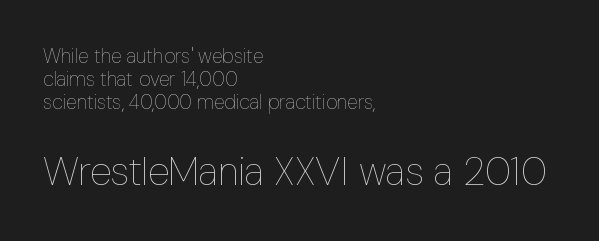
{"italic": "no", "bold": "no", "weight": "thin", "width": "condensed", "stroke_contrast": "low", "x_height": "medium", "monospaced": "no", "underline": "no", "align": "left", "line_spacing_ratio": 1.16, "letter_spacing": "normal", "letter_spacing_em": 0.0, "larger_block": "second", "size_ratio": 2.0, "glyph_px": 40}
